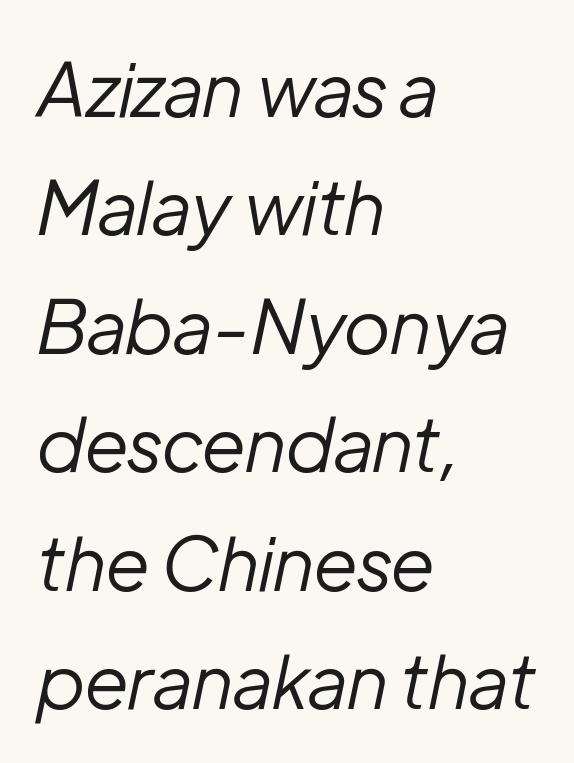
The characters are drawn with everyday or finer stroke widths. Left-aligned paragraph, ragged on the right. The line texture is even and compact thanks to regular tracking. You could not count columns in this text — the font is proportionally spaced.
